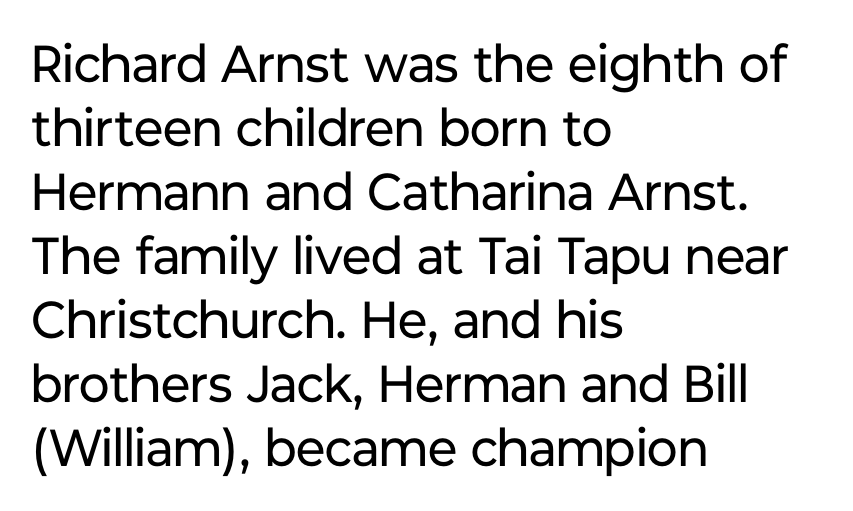
{"serif": "no", "italic": "no", "bold": "no", "weight": "regular", "width": "normal", "stroke_contrast": "low", "x_height": "medium", "monospaced": "no", "underline": "no", "align": "left", "line_spacing_ratio": 1.23, "letter_spacing": "normal", "letter_spacing_em": 0.0, "glyph_px": 52}
